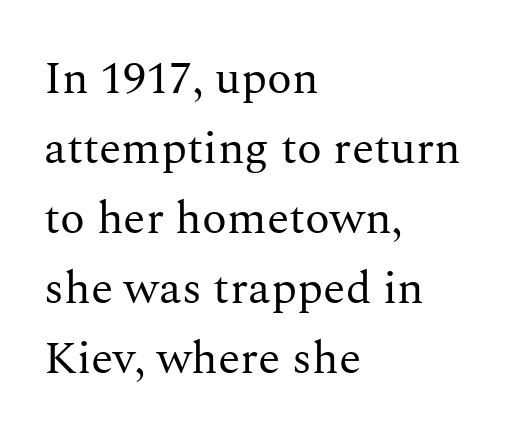
The letterforms sit at book weight or below. The vertical gap from one line to the next is medium. This rendering uses left alignment, leaving the right contour irregular. Anything drawn beneath the words? Only blank space. Note the varied advance widths — an 'i' is clearly narrower than an 'm'.
